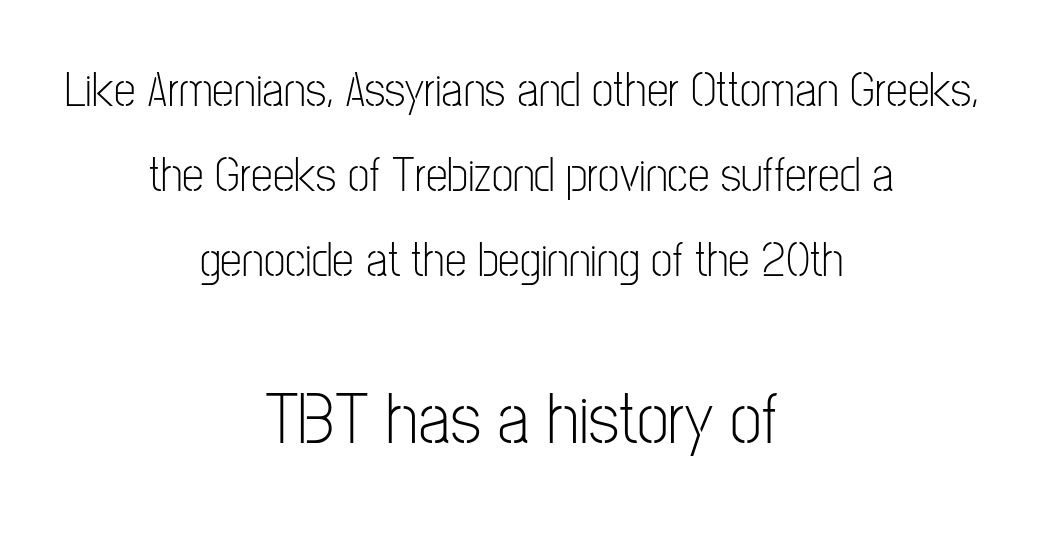
The image shows 73 px light, condensed sans-serif type, upright; set centered, line spacing 1.73x, normal letter spacing, not underlined; the second (bottom) block is 1.49x larger; low stroke contrast and a medium x-height.
